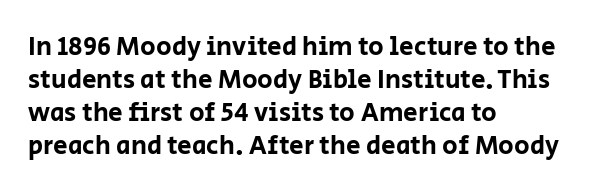
The foot of each line stays bare and open. Leading matches the norm, producing a regular column. The paragraph shown leans on its left margin. The gaps between neighbouring characters are ordinary and unremarkable. Italic? Not at all — the glyphs are vertical.
